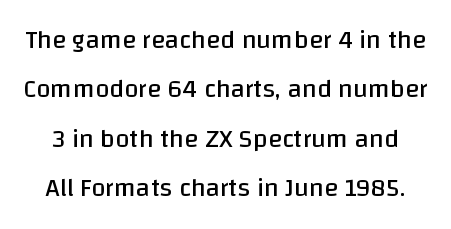
Q: Is the text bold? A: No.
Q: Is the text italic (slanted)? A: No, it is upright.
Q: Is the text underlined? A: No.
Q: Is the spacing between letters normal or unusually wide? A: Normal.
Q: Is the spacing between lines tight, normal or loose? A: Loose.
